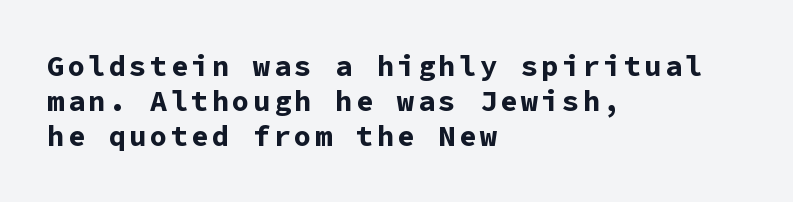
The image shows 29 px bold sans-serif type, upright, monospaced; set left-aligned, line spacing 1.21x, not underlined; low stroke contrast and a medium x-height.
